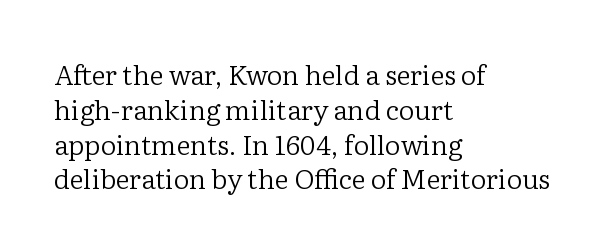
Q: Is the text bold? A: No.
Q: Is the text italic (slanted)? A: No, it is upright.
Q: Is the text underlined? A: No.
Q: How is the paragraph aligned? A: Left-aligned.
Q: Is the spacing between letters normal or unusually wide? A: Normal.
Q: Is the spacing between lines tight, normal or loose? A: Normal.
